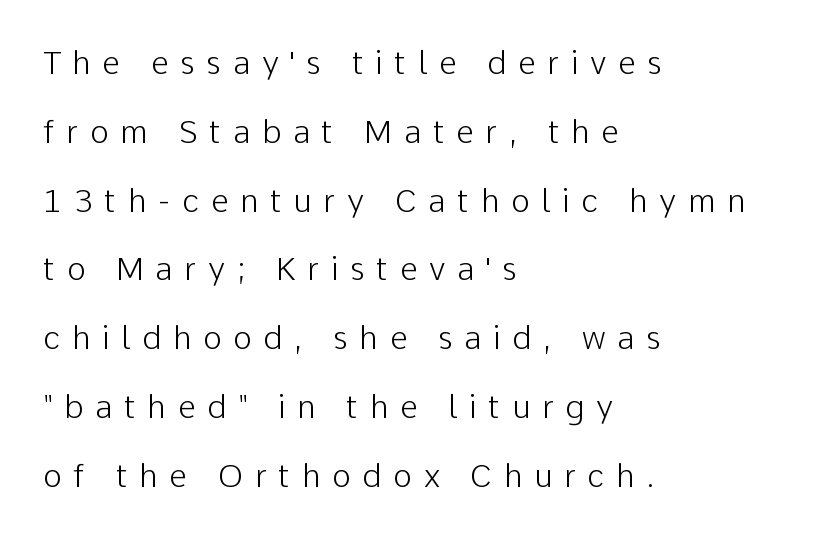
Leading: increased. The passage shown has open, widely tracked lettering throughout. Vertical stems look standard width or narrower in stroke. Words float on clear page, feet unadorned. Reading down the block, your eye returns to a fixed left position each line.
